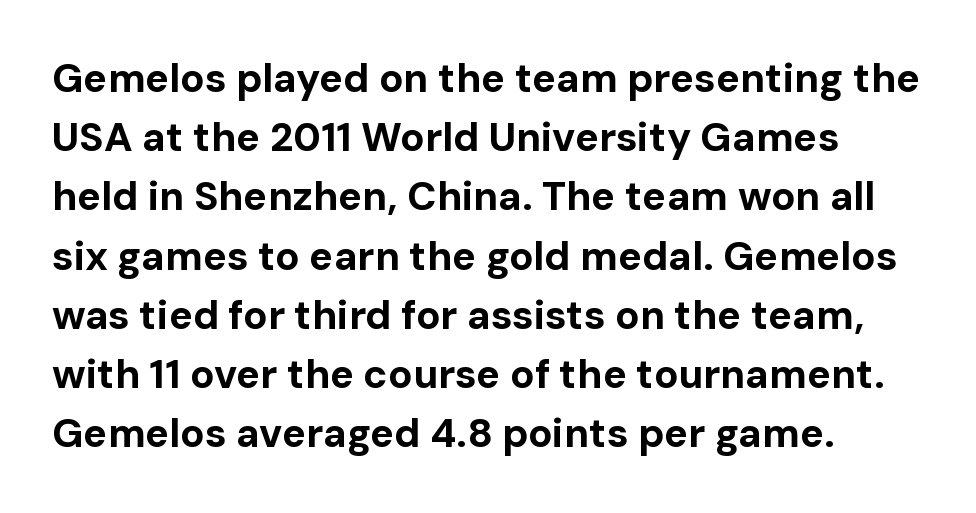
The image shows 40 px bold sans-serif type, upright; set left-aligned, normal line spacing (1.48x), normal letter spacing, not underlined; low stroke contrast and a medium x-height.
